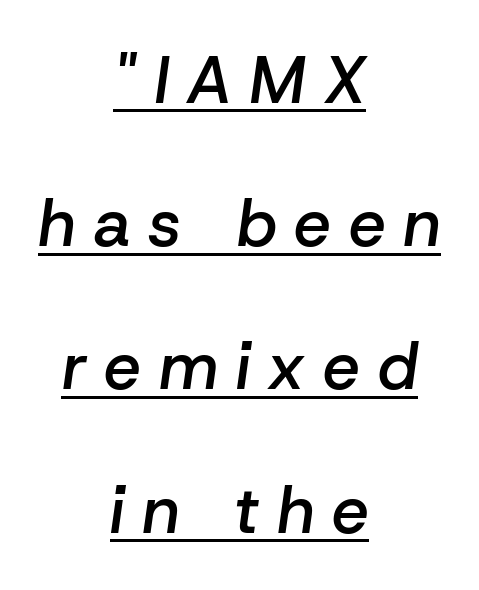
The image shows 66 px semibold type, italic (leaning right); set centered, loose line spacing (2.17x), unusually wide letter spacing (+0.27 em), underlined; low stroke contrast and a medium x-height.
